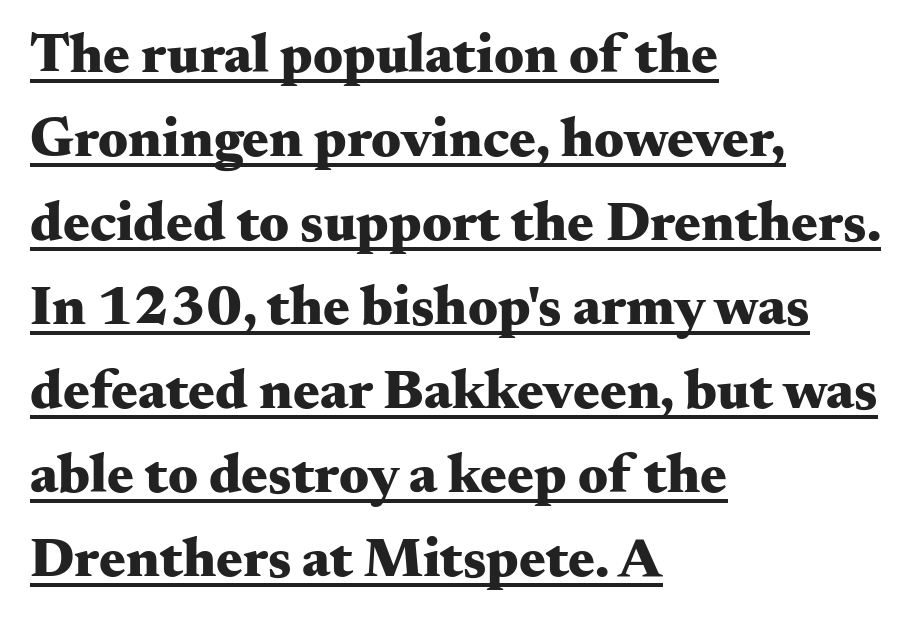
The rendered words wear a rule along their underside. Ordinary non-slanted type is in use. Reading down the block, your eye returns to a fixed left position each line. You'd pick this weight for a headline — it's a proper bold. Each word holds together tightly as a unit, with standard inter-letter gaps. The characters display serif detailing at their extremities.
